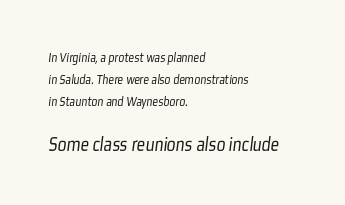
Q: Is the text bold? A: No.
Q: Is the text underlined? A: No.
Q: How is the paragraph aligned? A: Left-aligned.
Q: Is the spacing between letters normal or unusually wide? A: Normal.
Q: Is the spacing between lines tight, normal or loose? A: Normal.
Q: Which block of text is set in a larger size, the first (top) or the second (bottom)? A: The second (bottom) one.
